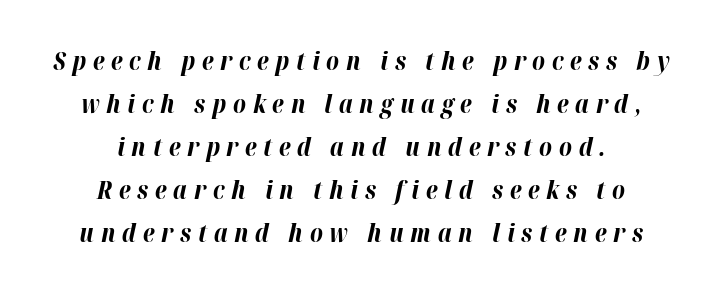
In terms of weight, the rendering is a true, heavy bold. Line starts and ends both wander, symmetrically. It's the slanting kind of type. A bare baseline throughout the passage. Tracking here is generous; glyphs stand well apart from one another.
